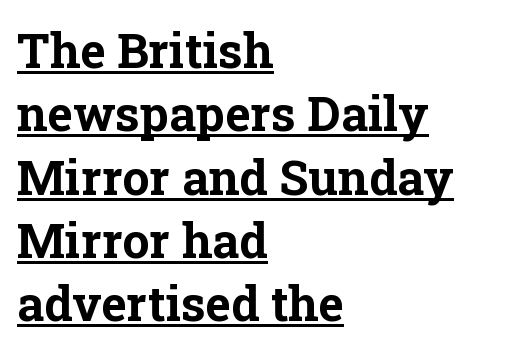
The image shows 48 px bold serif type, upright; set left-aligned, normal line spacing (1.32x), normal letter spacing, underlined; low stroke contrast and a medium x-height.
